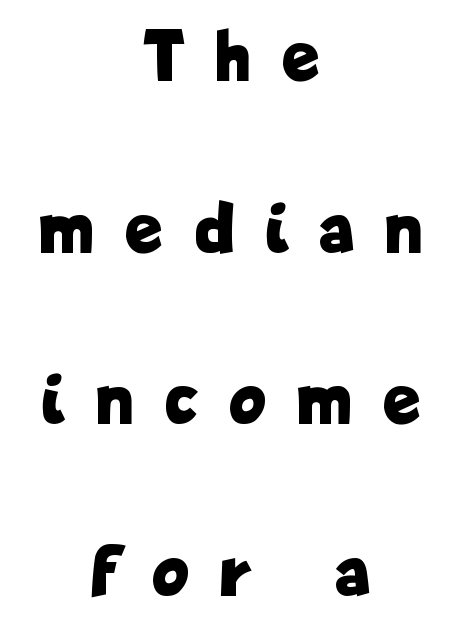
{"serif": "no", "italic": "no", "bold": "yes", "weight": "bold", "width": "condensed", "stroke_contrast": "low", "x_height": "medium", "monospaced": "no", "underline": "no", "align": "center", "line_spacing": "loose", "line_spacing_ratio": 2.29, "letter_spacing": "wide", "letter_spacing_em": 0.45, "glyph_px": 75}
